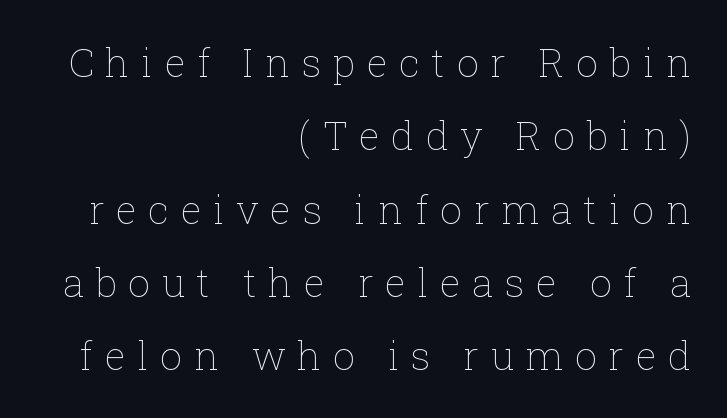
The image shows 39 px thin type, upright; set right-aligned, line spacing 1.88x, unusually wide letter spacing (+0.3 em), not underlined; low stroke contrast and a medium x-height.
